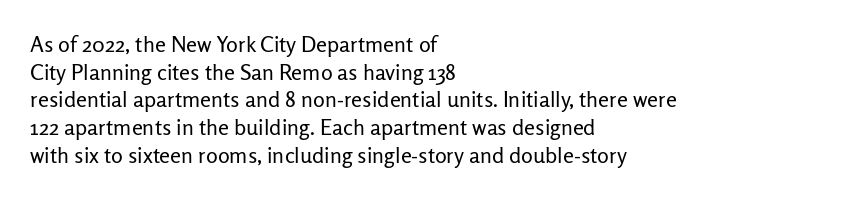
The typeface has the unassuming heft of standard copy or less. Vertical strokes here are truly vertical. A clean baseline with only descenders dipping below it. Default kerning and tracking; the words read as compact shapes.
